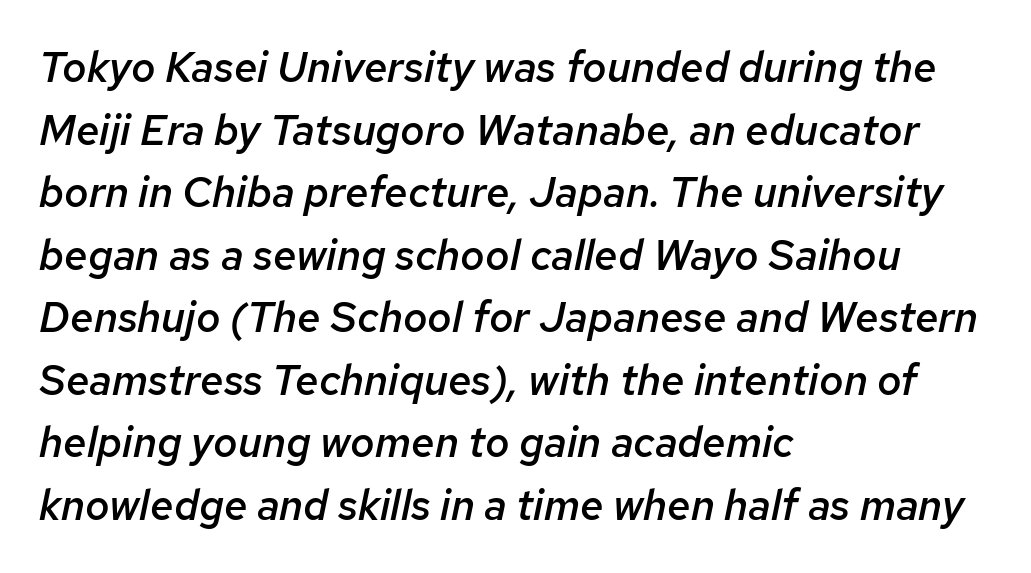
{"italic": "yes", "lean": "right", "slant_degrees": 12, "bold": "semi", "weight": "semibold", "width": "normal", "stroke_contrast": "low", "x_height": "medium", "monospaced": "no", "underline": "no", "align": "left", "line_spacing": "normal", "line_spacing_ratio": 1.49, "letter_spacing": "normal", "letter_spacing_em": 0.0, "glyph_px": 42}
